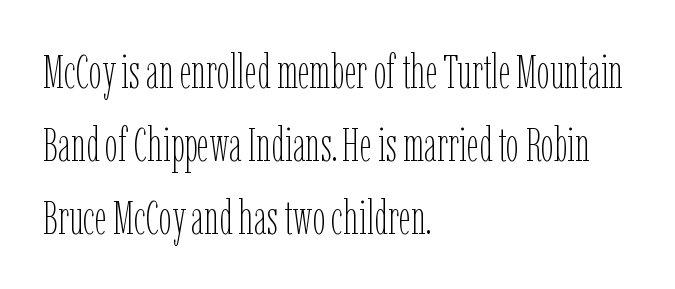
The image shows 47 px thin, condensed type, upright; set left-aligned, normal line spacing (1.55x), normal letter spacing, not underlined; low stroke contrast and a medium x-height.
